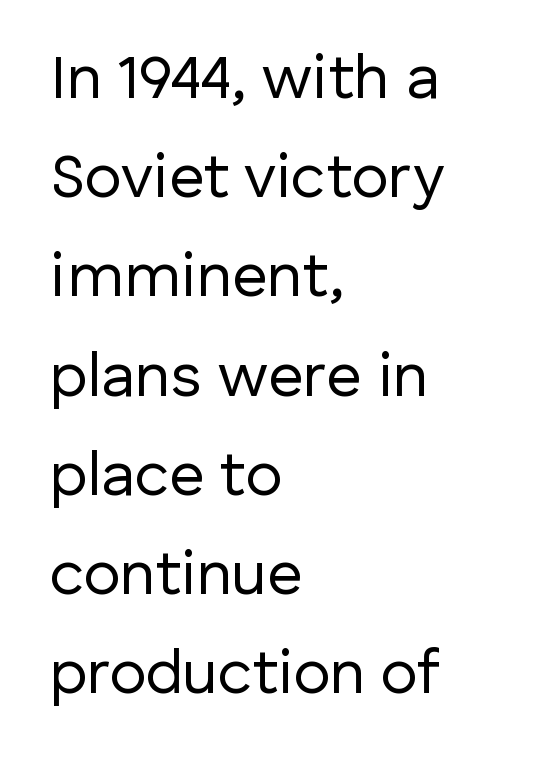
Q: Is the text bold? A: No.
Q: Is the text italic (slanted)? A: No, it is upright.
Q: Is the typeface a serif or a sans-serif typeface? A: Sans-serif.
Q: Is the text underlined? A: No.
Q: How is the paragraph aligned? A: Left-aligned.
Q: Is the spacing between letters normal or unusually wide? A: Normal.
Q: Is the spacing between lines tight, normal or loose? A: Normal.
Q: Width (condensed, normal, or wide)? A: Normal.
Q: Stroke contrast? A: Low.
Q: x-height? A: Medium.
Q: Monospaced? A: No.
